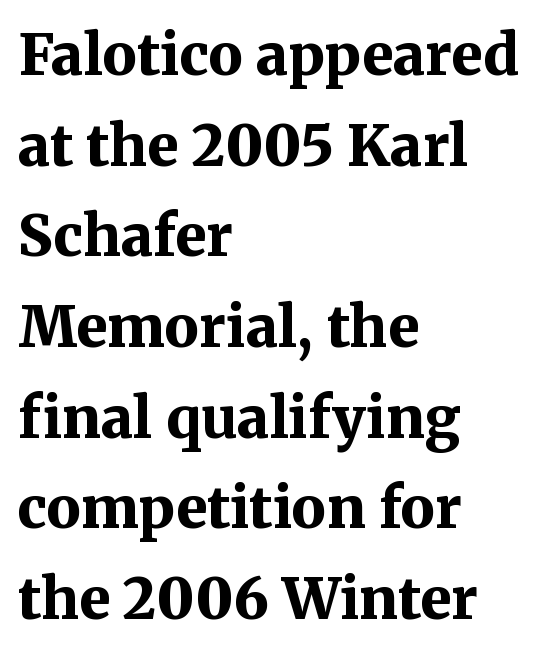
Q: Is the text bold? A: Yes.
Q: Is the text italic (slanted)? A: No, it is upright.
Q: Is the typeface a serif or a sans-serif typeface? A: Serif.
Q: Is the text underlined? A: No.
Q: How is the paragraph aligned? A: Left-aligned.
Q: Is the spacing between letters normal or unusually wide? A: Normal.
Q: Is the spacing between lines tight, normal or loose? A: Normal.
Q: Width (condensed, normal, or wide)? A: Normal.
Q: Stroke contrast? A: Medium.
Q: x-height? A: Medium.
Q: Monospaced? A: No.
